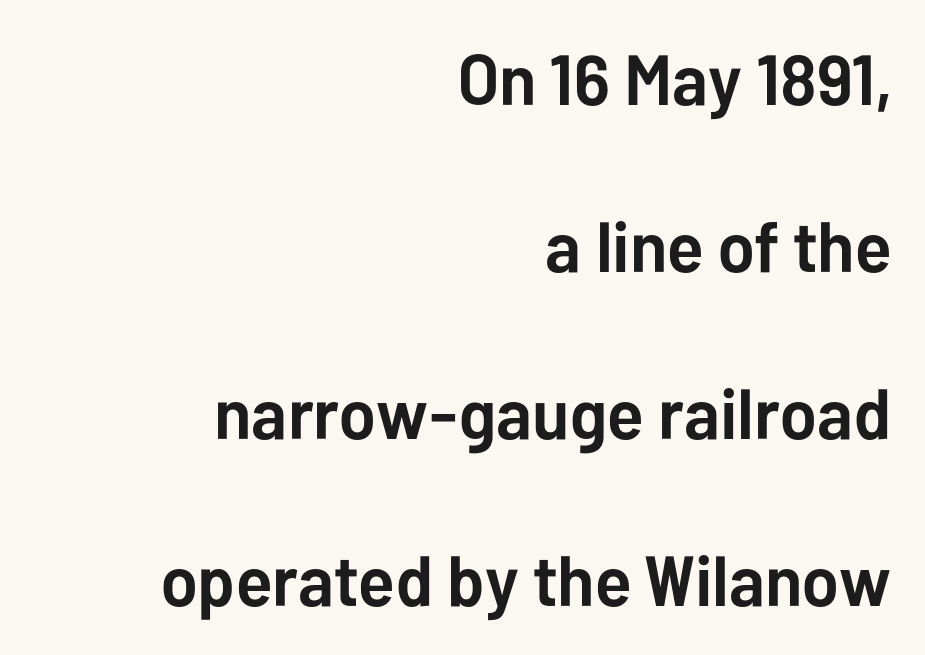
The sample has been set heavy, in full bold. This block would shrink considerably if given ordinary leading; it's expanded now. Underlining? Definitely not there. The type family on display is of the sans-serif kind. This is roman type, the default non-slanted kind.
